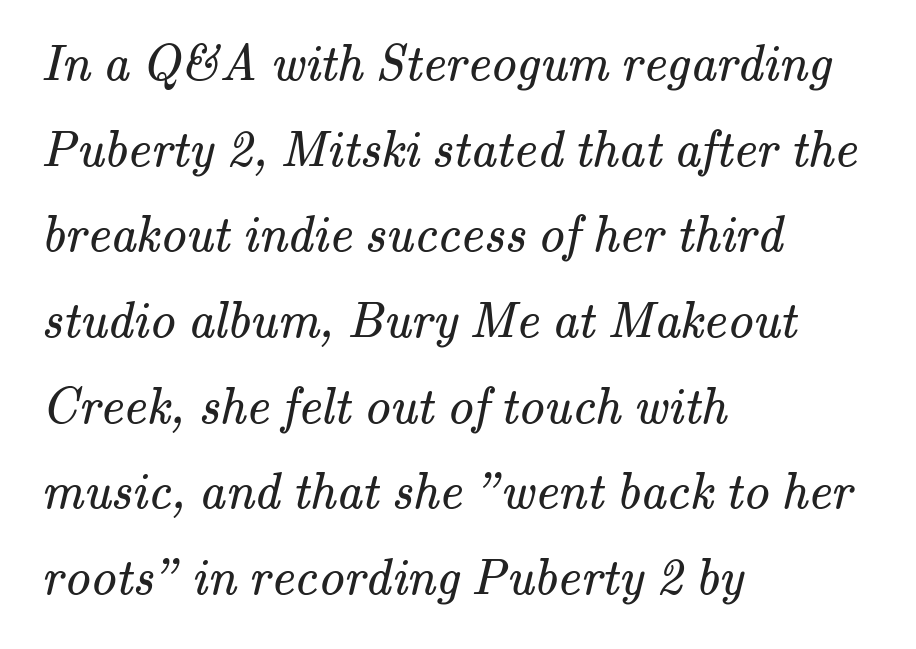
{"serif": "yes", "bold": "no", "weight": "regular", "width": "normal", "stroke_contrast": "medium", "x_height": "small", "monospaced": "no", "underline": "no", "align": "left", "line_spacing": "normal", "line_spacing_ratio": 1.68, "letter_spacing": "normal", "letter_spacing_em": 0.0, "glyph_px": 51}
